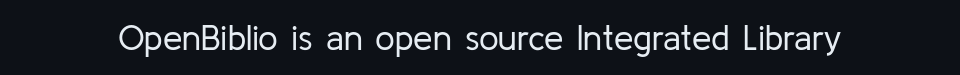
Default kerning and tracking; the words read as compact shapes. The typeface has the unassuming heft of standard copy or less. If you drew a line through each stem, it would be perfectly vertical. The rendering uses natural spacing where letterforms have individual widths.
